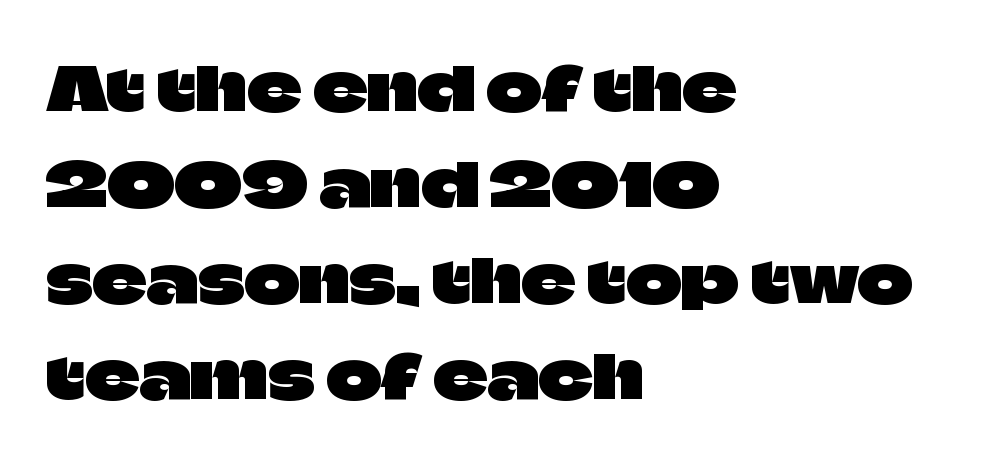
The leading is moderate, giving the passage an even texture. Note: no serifs on the glyphs. Nope, not italic — everything's standing straight. This rendering leaves character spacing at its baseline value. The passage shown is not underscored anywhere. Character widths vary here, with narrow letters taking less room than wide ones.
